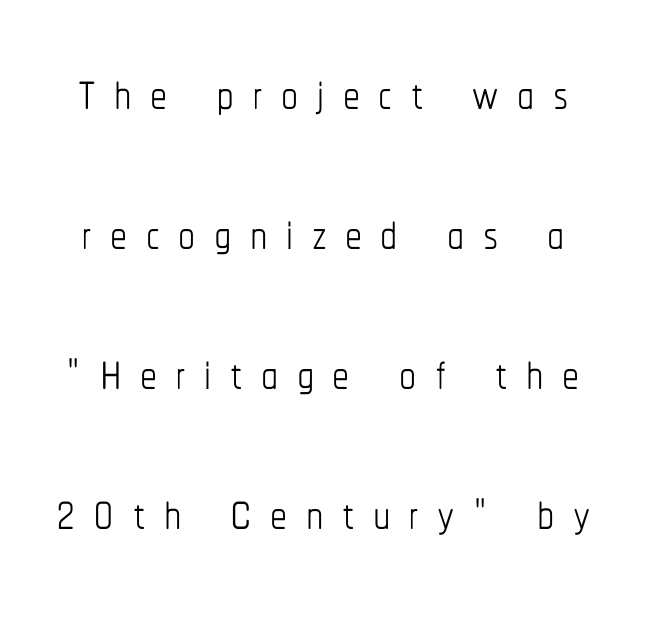
Designer's note — italics off, roman on. These lines have a slow, spaced-out rhythm from letter to letter. This rendering features lettering with no underline. This sample trades compactness for vertical openness between lines. Do the characters align in a grid? No, the font is proportional.
